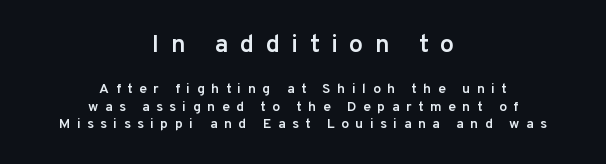
{"italic": "no", "bold": "semi", "underline": "no", "align": "center", "line_spacing": "normal", "line_spacing_ratio": 1.25, "letter_spacing": "wide", "letter_spacing_em": 0.46, "larger_block": "first", "size_ratio": 1.79, "glyph_px": 25}
